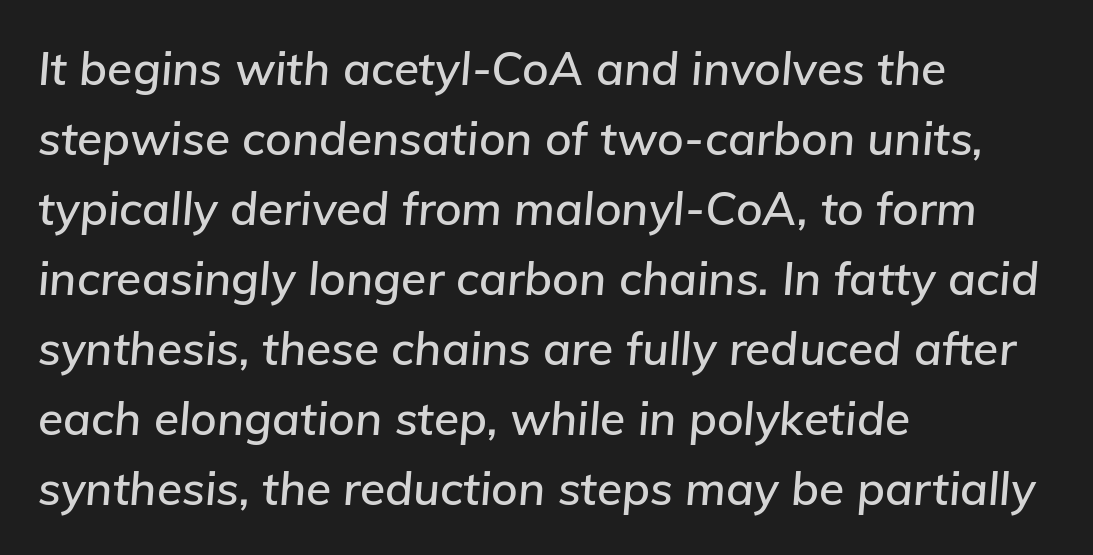
{"italic": "yes", "lean": "right", "slant_degrees": 5, "width": "normal", "stroke_contrast": "low", "x_height": "medium", "monospaced": "no", "underline": "no", "align": "left", "line_spacing": "normal", "line_spacing_ratio": 1.52, "letter_spacing": "normal", "letter_spacing_em": 0.0, "glyph_px": 46}
